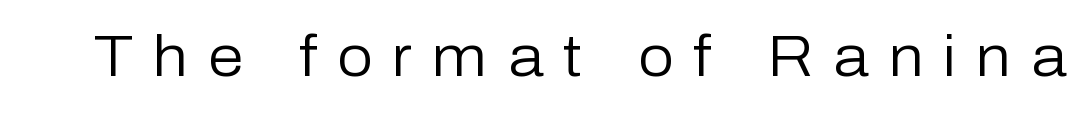
{"serif": "no", "italic": "no", "bold": "no", "weight": "regular", "width": "normal", "stroke_contrast": "low", "x_height": "medium", "monospaced": "no", "underline": "no", "letter_spacing": "wide", "letter_spacing_em": 0.35, "glyph_px": 57}
